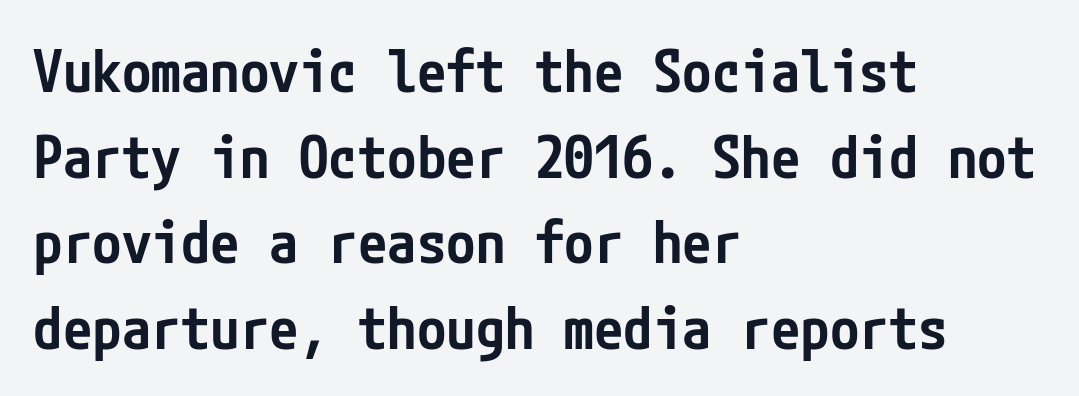
The image shows 59 px semibold, condensed sans-serif type, upright; set left-aligned, normal line spacing (1.45x), normal letter spacing, not underlined; low stroke contrast and a medium x-height.
